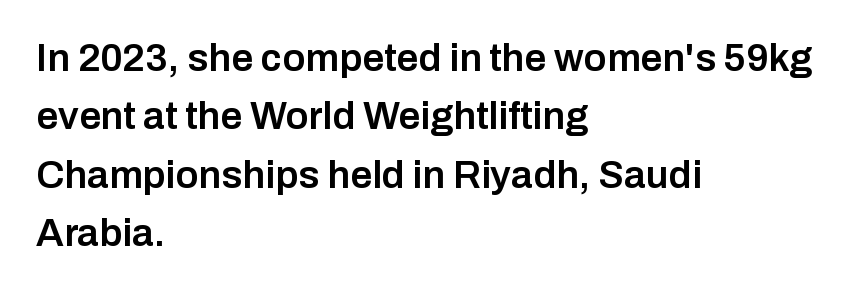
{"serif": "no", "italic": "no", "bold": "semi", "weight": "semibold", "width": "normal", "stroke_contrast": "low", "x_height": "medium", "monospaced": "no", "underline": "no", "align": "left", "line_spacing": "normal", "line_spacing_ratio": 1.5, "letter_spacing": "normal", "letter_spacing_em": 0.0, "glyph_px": 39}
